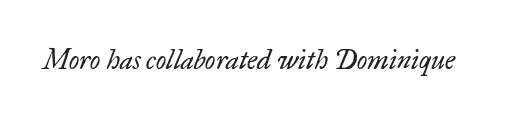
Q: Is the text bold? A: No.
Q: Is the text italic (slanted)? A: Yes, it leans right by about 17 degrees.
Q: Is the text underlined? A: No.
Q: Is the spacing between letters normal or unusually wide? A: Normal.
